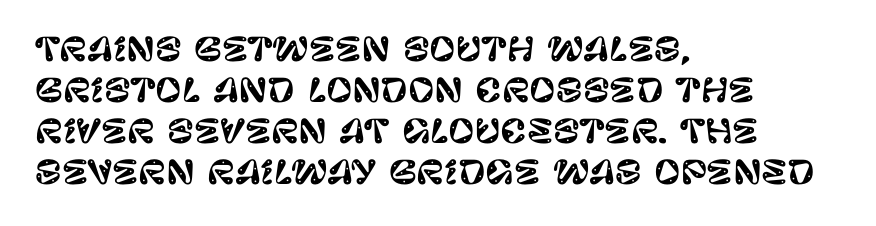
{"serif": "no", "width": "normal", "stroke_contrast": "low", "x_height": "large", "monospaced": "no", "underline": "no", "align": "left", "line_spacing": "normal", "line_spacing_ratio": 1.28, "letter_spacing": "normal", "letter_spacing_em": 0.0, "glyph_px": 32}
